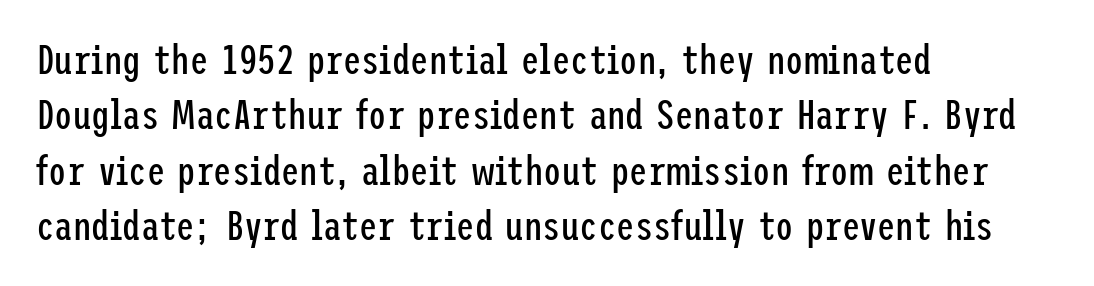
The image shows 41 px regular-weight, condensed sans-serif type, upright; set left-aligned, normal line spacing (1.35x), normal letter spacing, not underlined; low stroke contrast and a medium x-height.
